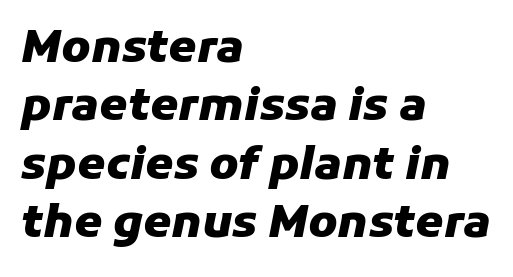
{"italic": "yes", "lean": "right", "slant_degrees": 11, "bold": "yes", "weight": "heavy", "width": "normal", "stroke_contrast": "low", "x_height": "medium", "monospaced": "no", "underline": "no", "align": "left", "line_spacing": "normal", "line_spacing_ratio": 1.3, "letter_spacing": "normal", "letter_spacing_em": 0.0, "glyph_px": 45}
